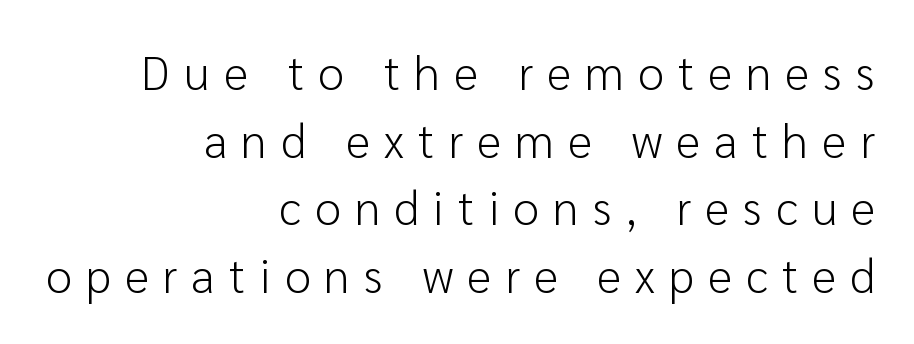
Honestly, the row spacing looks completely unremarkable. Look at the bottom of the vertical strokes: they stop flat, with no serifs. A bare baseline throughout the passage. The paragraph has a hard right edge and a soft left edge. Here the designer chose a conventional face with non-uniform glyph widths.
